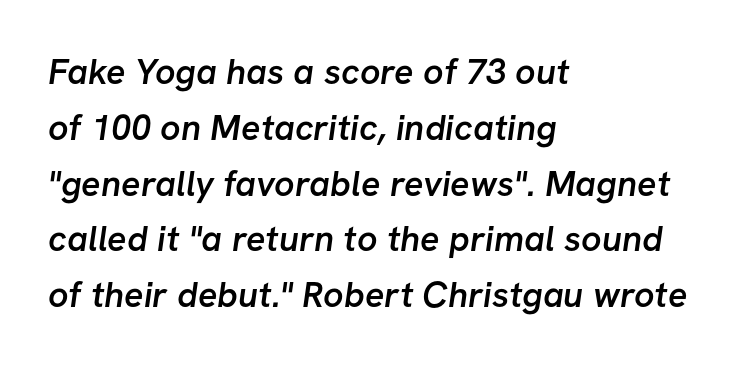
This rendering leaves character spacing at its baseline value. The passage shown stacks its lines at a standard gap. Looks like regular typesetting: each glyph gets only the width it needs. The typesetter chose a ragged-right arrangement here. The type family on display is of the sans-serif kind.
